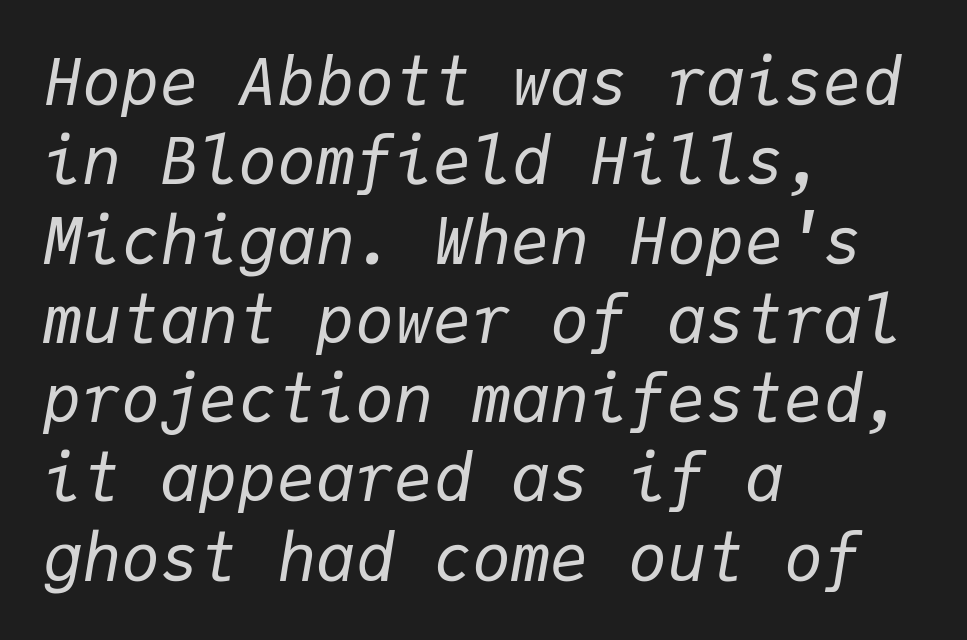
The image shows 65 px regular-weight type, italic (leaning right), monospaced; set left-aligned, line spacing 1.22x, normal letter spacing, not underlined; low stroke contrast and a medium x-height.
